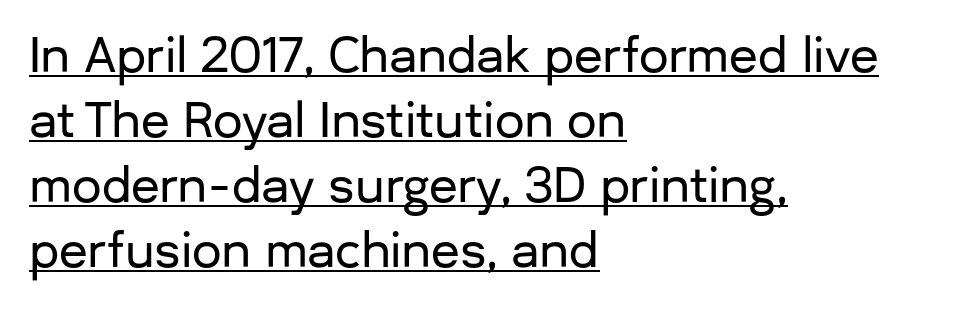
Q: Is the text italic (slanted)? A: No, it is upright.
Q: Is the typeface a serif or a sans-serif typeface? A: Sans-serif.
Q: Is the text underlined? A: Yes.
Q: How is the paragraph aligned? A: Left-aligned.
Q: Is the spacing between letters normal or unusually wide? A: Normal.
Q: Is the spacing between lines tight, normal or loose? A: Normal.
Q: Width (condensed, normal, or wide)? A: Normal.
Q: Stroke contrast? A: Low.
Q: x-height? A: Medium.
Q: Monospaced? A: No.
